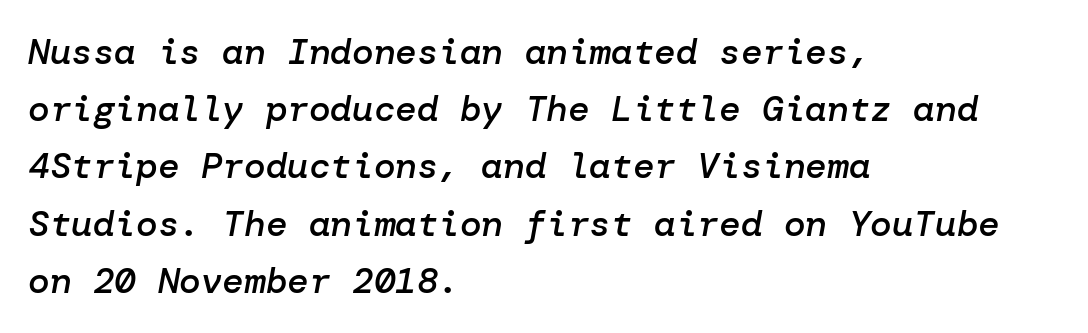
Anything drawn beneath the words? Only blank space. A somewhat darkened texture: the type is semibold rather than bold. Visually the block forms a straight wall on the left and a jagged coastline on the right. Designer's note — italics engaged. Rows of type keep a routine distance in the vertical direction.
